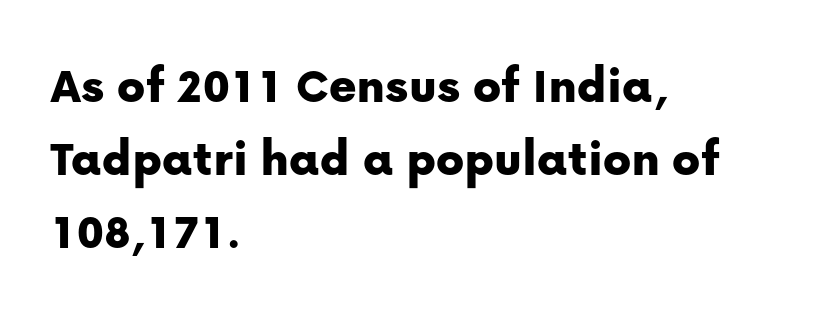
Q: Is the text italic (slanted)? A: No, it is upright.
Q: Is the typeface a serif or a sans-serif typeface? A: Sans-serif.
Q: Is the text underlined? A: No.
Q: How is the paragraph aligned? A: Left-aligned.
Q: Is the spacing between letters normal or unusually wide? A: Normal.
Q: Is the spacing between lines tight, normal or loose? A: Normal.
Q: Width (condensed, normal, or wide)? A: Normal.
Q: Stroke contrast? A: Low.
Q: x-height? A: Medium.
Q: Monospaced? A: No.
